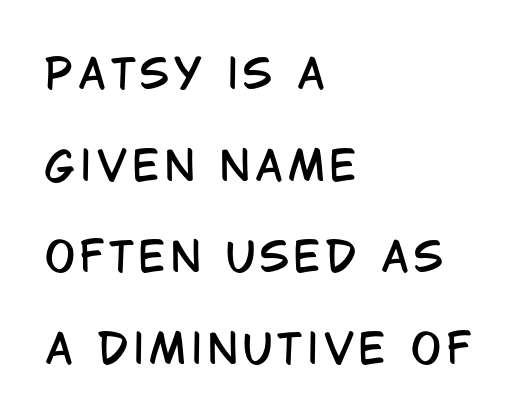
{"serif": "no", "italic": "no", "width": "condensed", "stroke_contrast": "low", "x_height": "large", "monospaced": "no", "underline": "no", "align": "left", "line_spacing": "loose", "line_spacing_ratio": 2.29, "glyph_px": 40}
